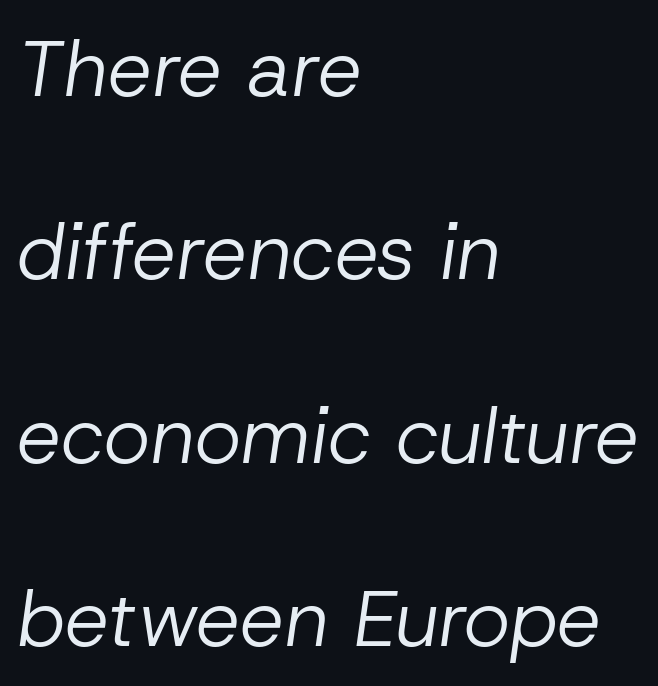
{"italic": "yes", "lean": "right", "slant_degrees": 8, "bold": "no", "weight": "regular", "width": "normal", "stroke_contrast": "low", "x_height": "medium", "monospaced": "no", "underline": "no", "align": "left", "line_spacing": "loose", "line_spacing_ratio": 2.32, "letter_spacing": "normal", "letter_spacing_em": 0.0, "glyph_px": 79}
